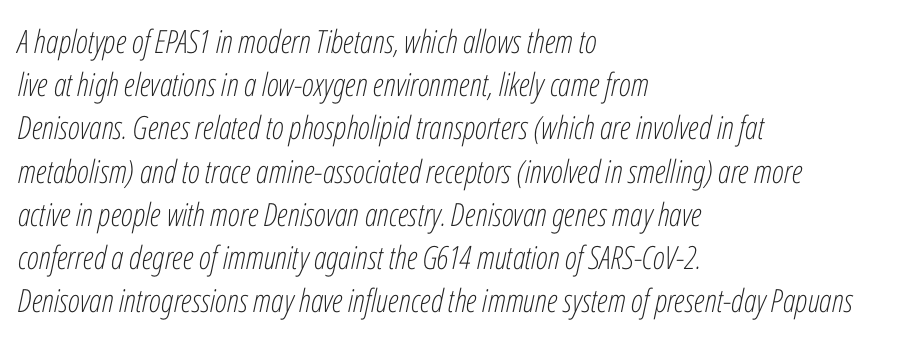
The image shows 32 px light, condensed type, italic (leaning right); set left-aligned, normal line spacing (1.35x), normal letter spacing, not underlined; low stroke contrast and a medium x-height.
